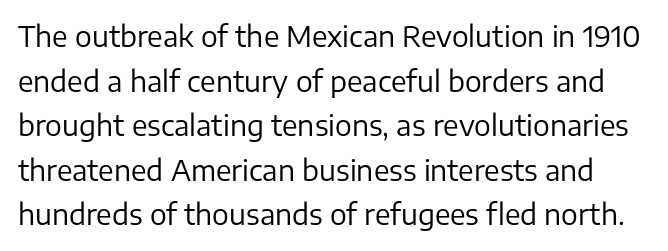
Q: Is the text bold? A: No.
Q: Is the text italic (slanted)? A: No, it is upright.
Q: Is the typeface a serif or a sans-serif typeface? A: Sans-serif.
Q: Is the text underlined? A: No.
Q: Is the spacing between letters normal or unusually wide? A: Normal.
Q: Is the spacing between lines tight, normal or loose? A: Normal.
Q: Width (condensed, normal, or wide)? A: Normal.
Q: Stroke contrast? A: Low.
Q: x-height? A: Medium.
Q: Monospaced? A: No.
